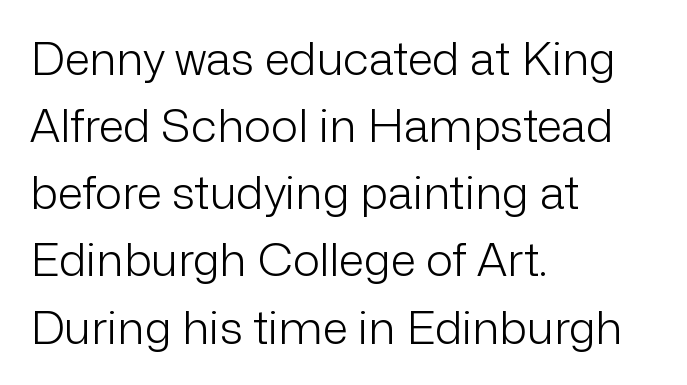
Q: Is the text bold? A: No.
Q: Is the text italic (slanted)? A: No, it is upright.
Q: Is the typeface a serif or a sans-serif typeface? A: Sans-serif.
Q: Is the text underlined? A: No.
Q: How is the paragraph aligned? A: Left-aligned.
Q: Is the spacing between letters normal or unusually wide? A: Normal.
Q: Is the spacing between lines tight, normal or loose? A: Normal.
Q: Width (condensed, normal, or wide)? A: Normal.
Q: Stroke contrast? A: Low.
Q: x-height? A: Medium.
Q: Monospaced? A: No.
